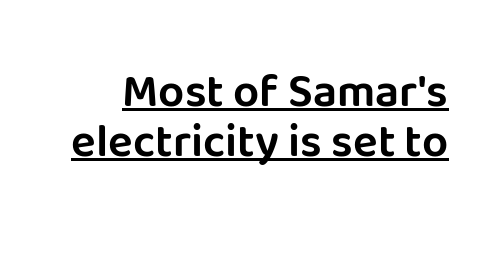
The image shows 46 px sans-serif type, upright; set tight line spacing (1.09x), normal letter spacing, underlined; low stroke contrast and a large x-height.
